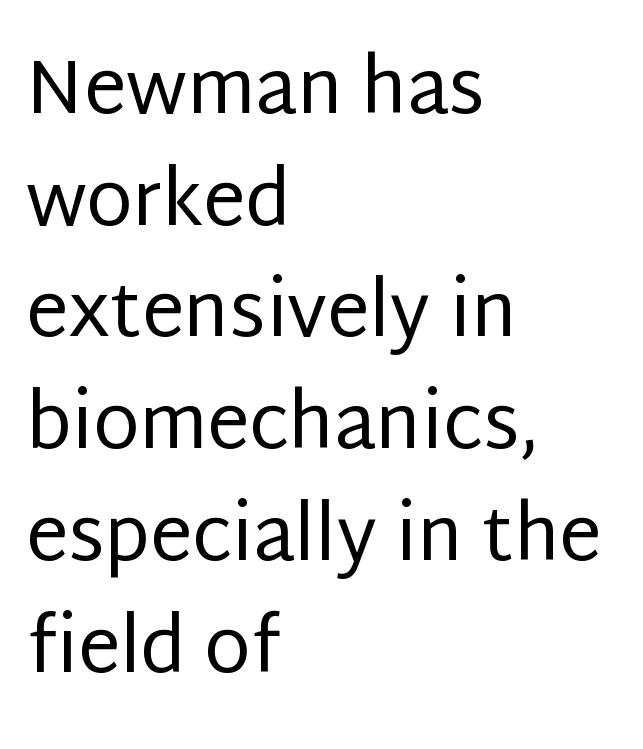
Q: Is the text bold? A: No.
Q: Is the text italic (slanted)? A: No, it is upright.
Q: Is the typeface a serif or a sans-serif typeface? A: Sans-serif.
Q: Is the text underlined? A: No.
Q: How is the paragraph aligned? A: Left-aligned.
Q: Is the spacing between letters normal or unusually wide? A: Normal.
Q: Is the spacing between lines tight, normal or loose? A: Normal.
Q: Width (condensed, normal, or wide)? A: Normal.
Q: Stroke contrast? A: Low.
Q: x-height? A: Large.
Q: Monospaced? A: No.
